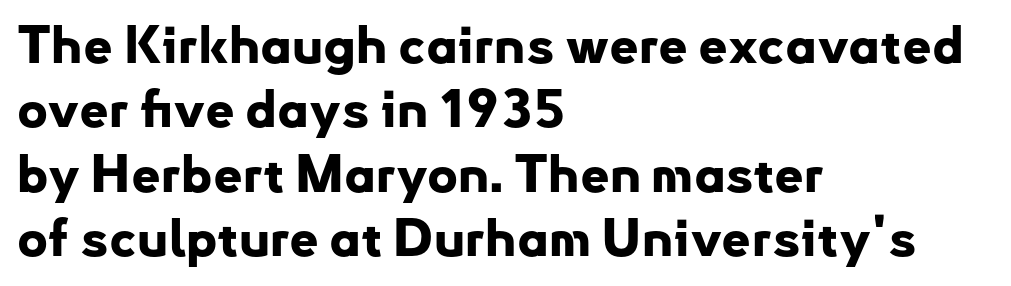
{"serif": "no", "italic": "no", "bold": "yes", "weight": "bold", "width": "normal", "stroke_contrast": "low", "x_height": "small", "monospaced": "no", "underline": "no", "align": "left", "line_spacing_ratio": 1.24, "letter_spacing": "normal", "letter_spacing_em": 0.0, "glyph_px": 52}
